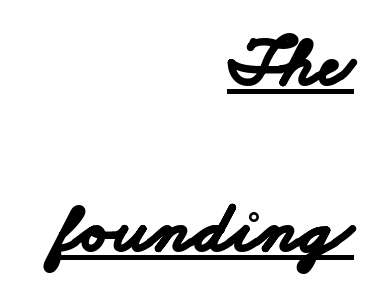
The image shows 73 px bold, wide sans-serif type; set right-aligned, loose line spacing (2.27x), normal letter spacing, underlined; low stroke contrast and a small x-height.
